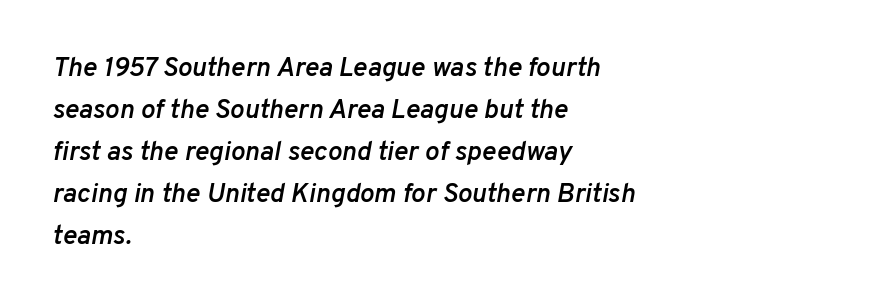
Q: Is the text bold? A: Semi-bold.
Q: Is the text italic (slanted)? A: Yes, it leans right by about 10 degrees.
Q: Is the text underlined? A: No.
Q: How is the paragraph aligned? A: Left-aligned.
Q: Is the spacing between letters normal or unusually wide? A: Normal.
Q: Is the spacing between lines tight, normal or loose? A: Normal.
